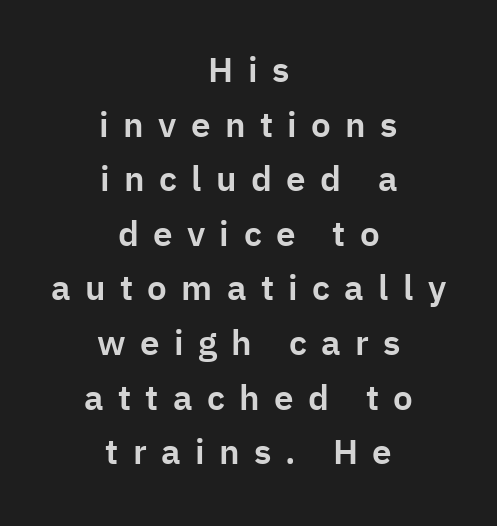
Does the leading feel generous? No, just average. Both edges are ragged and mirror each other, which tells us the setting is centered. Is this a fixed-width face? No — the glyphs have proportional, varying widths. Serifs: no, the terminals of the letterforms are clean. Glance below the letters and you will spot only blank space. The tracking jumps out immediately: characters are airy and widely separated.
